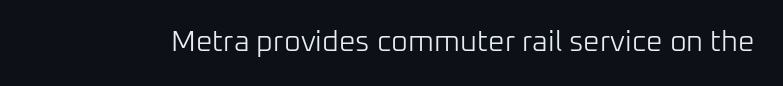
The image shows 29 px light sans-serif type, upright; set normal letter spacing, not underlined; low stroke contrast and a medium x-height.
